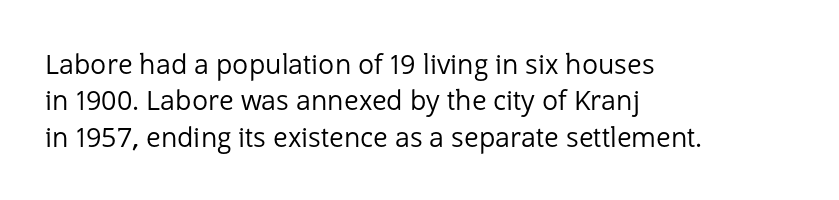
Upright lettering throughout. Reading down the column, the eye jumps a familiar distance to each next line. The typesetting does not lean heavy: it is not bold. Horizontal alignment here is leftward, the default for most running prose. The space directly below the letters is spotless. Glyph-to-glyph distance matches everyday printed text.
